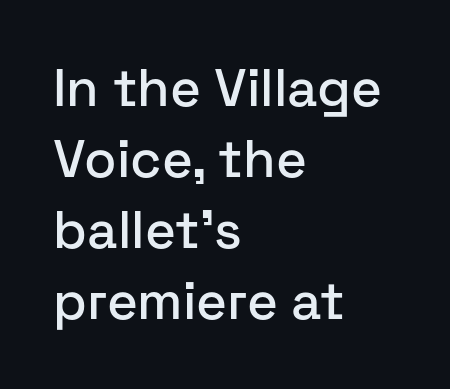
The image shows 53 px sans-serif type, upright; set left-aligned, normal line spacing (1.34x), normal letter spacing, not underlined; low stroke contrast and a medium x-height.
